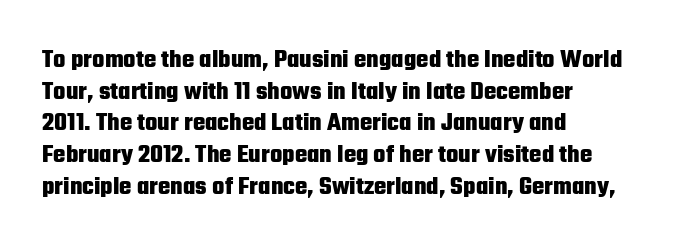
I'd describe the lettering as bold — thick and assertive. Words appear dense and cohesive because spacing is normal. Reading down the block, your eye returns to a fixed left position each line. The lettering holds an erect, upright posture throughout. Descender tails drop into unmarked territory.
